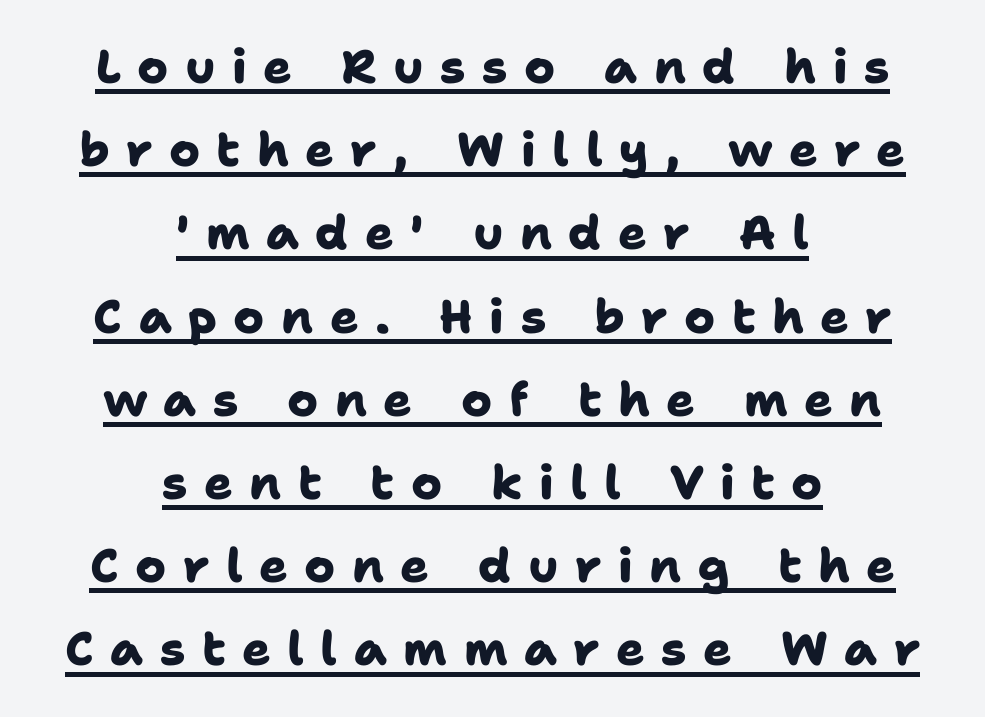
The image shows 47 px heavy sans-serif type; set centered, line spacing 1.77x, unusually wide letter spacing (+0.35 em), underlined; low stroke contrast and a medium x-height.
